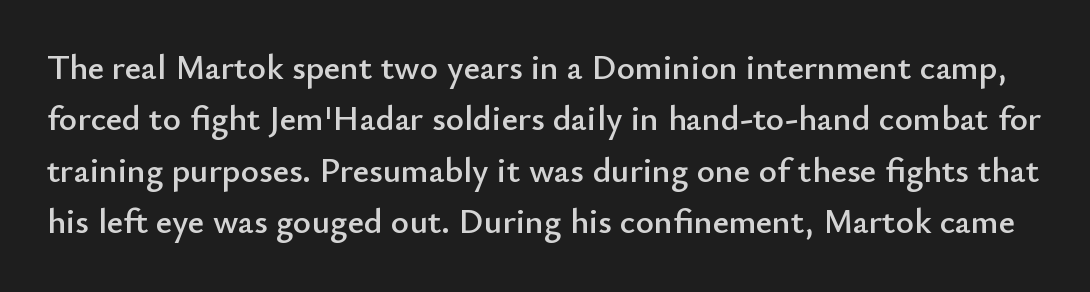
Descenders are the only things crossing below the line. This sample uses an upright cut, with every glyph sitting square on the baseline. To sum up the face: it is a sans, with no serifs. The line-height multiplier appears to be the usual default. The rendering uses natural spacing where letterforms have individual widths.
